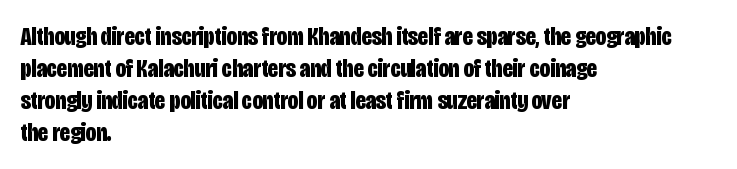
{"italic": "no", "bold": "yes", "underline": "no", "align": "left", "line_spacing_ratio": 1.23, "letter_spacing": "normal", "letter_spacing_em": 0.0, "glyph_px": 26}
